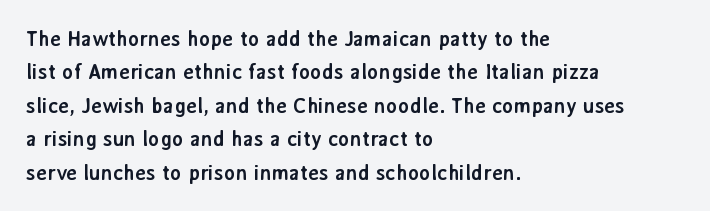
Q: Is the text bold? A: Yes.
Q: Is the text italic (slanted)? A: No, it is upright.
Q: Is the text underlined? A: No.
Q: How is the paragraph aligned? A: Left-aligned.
Q: Is the spacing between letters normal or unusually wide? A: Normal.
Q: Is the spacing between lines tight, normal or loose? A: Normal.
